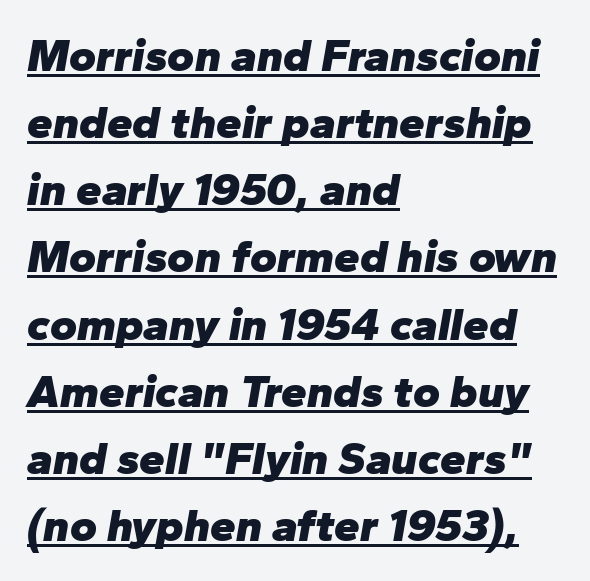
The image shows 46 px heavy type, italic (leaning right); set left-aligned, normal line spacing (1.46x), normal letter spacing, underlined; low stroke contrast and a medium x-height.
